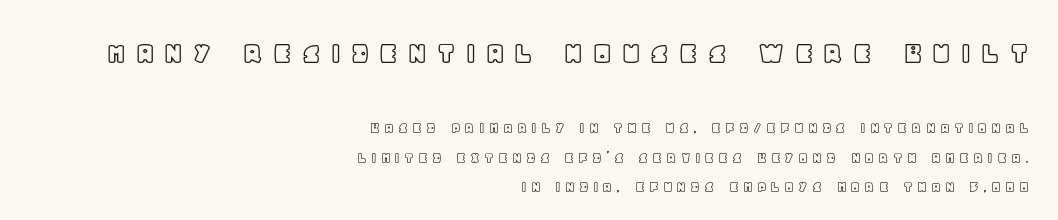
The image shows 33 px text type, upright; set right-aligned, line spacing 1.84x, unusually wide letter spacing (+0.25 em), not underlined; the first (top) block is 2.06x larger; a large x-height.
